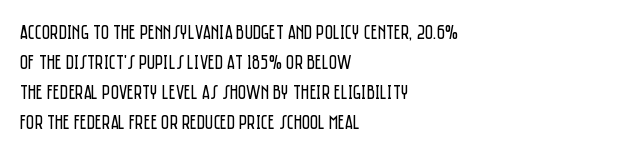
Q: Is the text bold? A: No.
Q: Is the text italic (slanted)? A: No, it is upright.
Q: Is the text underlined? A: No.
Q: How is the paragraph aligned? A: Left-aligned.
Q: Is the spacing between letters normal or unusually wide? A: Normal.
Q: Is the spacing between lines tight, normal or loose? A: Normal.
